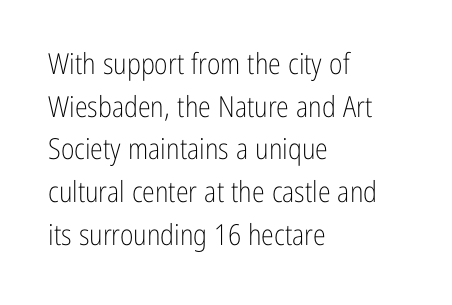
The image shows 29 px light, condensed sans-serif type, upright; set left-aligned, normal line spacing (1.47x), normal letter spacing, not underlined; low stroke contrast and a medium x-height.
